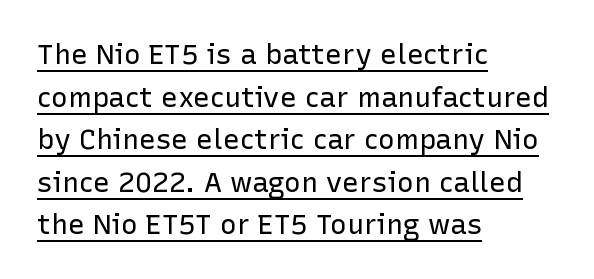
The image shows 28 px regular-weight sans-serif type, upright; set left-aligned, normal line spacing (1.52x), normal letter spacing, underlined; low stroke contrast and a medium x-height.
